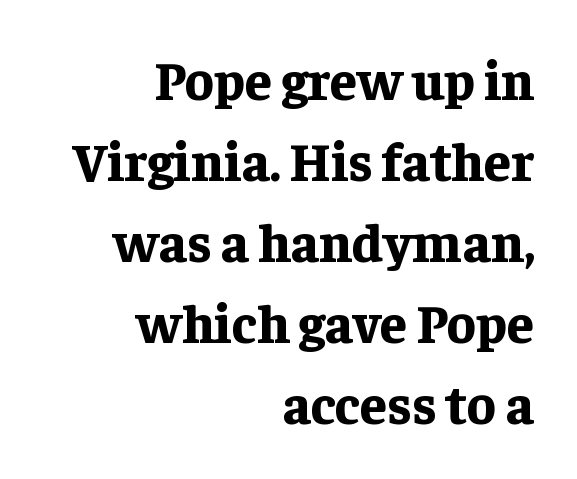
In terms of weight, the rendering is a true, heavy bold. Every row of glyphs terminates at an identical x-position on the right. Compared with typical body copy, the letter spacing here is the same. Spacing verdict: proportional, widths tailored to each character. The space directly below the letters is spotless.
